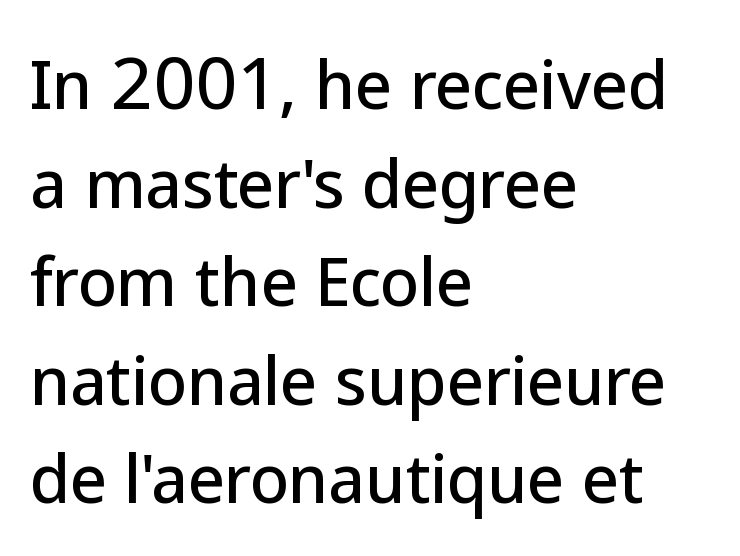
Q: Is the text italic (slanted)? A: No, it is upright.
Q: Is the typeface a serif or a sans-serif typeface? A: Sans-serif.
Q: Is the text underlined? A: No.
Q: How is the paragraph aligned? A: Left-aligned.
Q: Is the spacing between letters normal or unusually wide? A: Normal.
Q: Is the spacing between lines tight, normal or loose? A: Normal.
Q: Width (condensed, normal, or wide)? A: Normal.
Q: Stroke contrast? A: Low.
Q: x-height? A: Medium.
Q: Monospaced? A: No.
